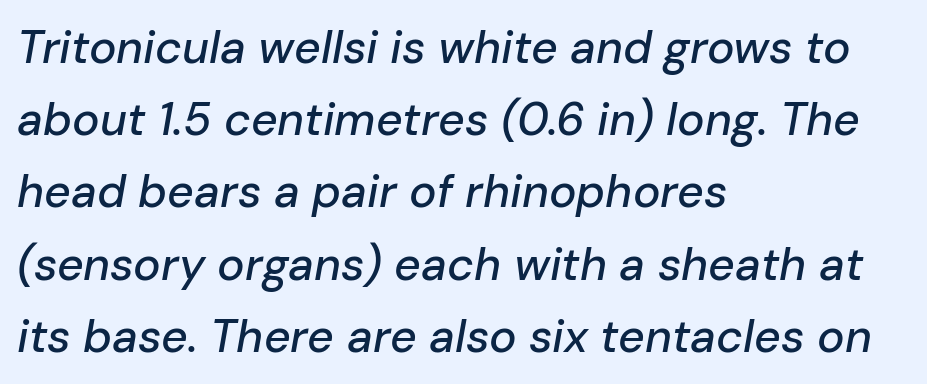
Q: Is the text italic (slanted)? A: Yes, it leans right by about 10 degrees.
Q: Is the text underlined? A: No.
Q: How is the paragraph aligned? A: Left-aligned.
Q: Is the spacing between letters normal or unusually wide? A: Normal.
Q: Is the spacing between lines tight, normal or loose? A: Normal.
Q: Width (condensed, normal, or wide)? A: Normal.
Q: Stroke contrast? A: Low.
Q: x-height? A: Medium.
Q: Monospaced? A: No.
